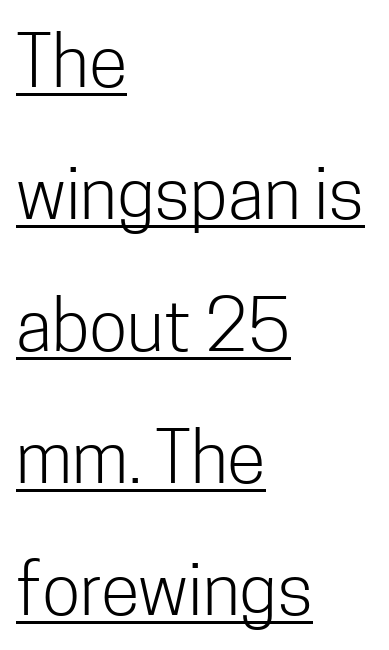
The gaps between neighbouring characters are ordinary and unremarkable. Stems here are at most as thick as an everyday book face. The font family rendered here belongs to the sans-serif group. Designer's note — italics off, roman on. Does the copy run flush right? No — it runs flush left.
